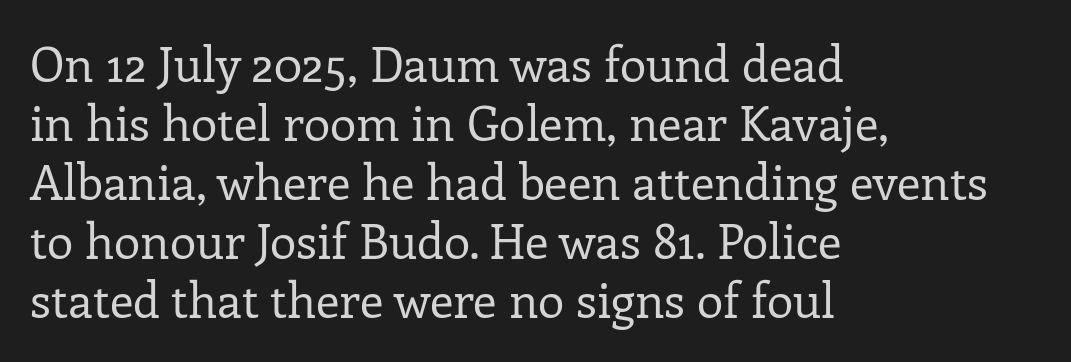
The image shows 48 px regular-weight serif type, upright; set left-aligned, line spacing 1.23x, normal letter spacing, not underlined; low stroke contrast and a medium x-height.
